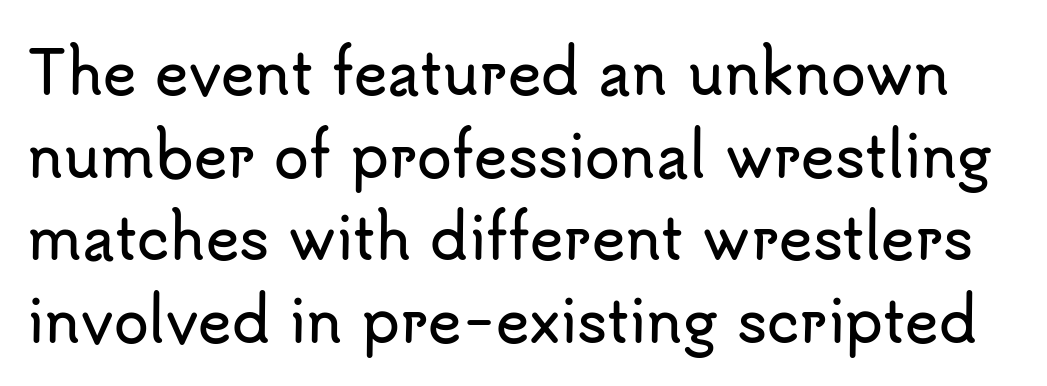
Q: Is the text italic (slanted)? A: No, it is upright.
Q: Is the typeface a serif or a sans-serif typeface? A: Sans-serif.
Q: Is the text underlined? A: No.
Q: Is the spacing between letters normal or unusually wide? A: Normal.
Q: Is the spacing between lines tight, normal or loose? A: Normal.
Q: Width (condensed, normal, or wide)? A: Normal.
Q: Stroke contrast? A: Low.
Q: x-height? A: Small.
Q: Monospaced? A: No.
